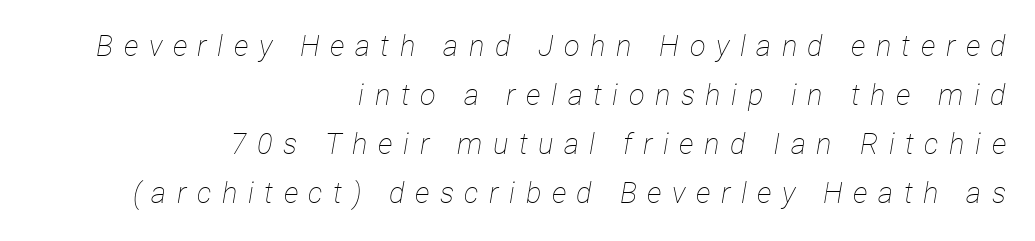
No heavy texture on the line: the type isn't bold. A bare baseline throughout the passage. The glyphs look as if they've been sheared to an angle. The rendering inserts visible extra space after every character.
